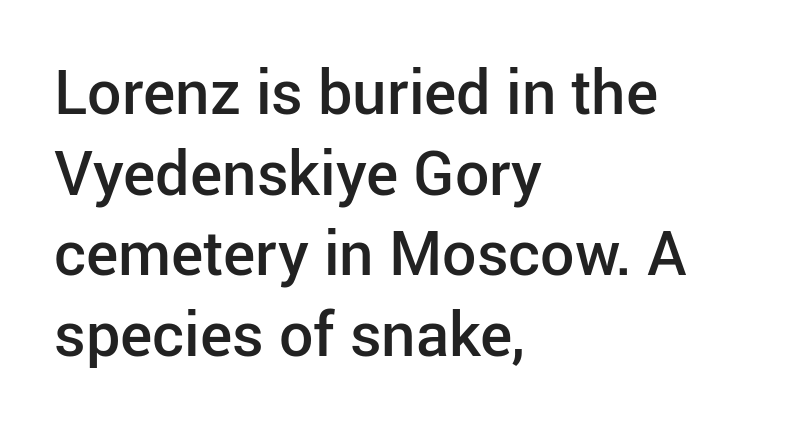
Q: Is the text bold? A: Semi-bold.
Q: Is the text italic (slanted)? A: No, it is upright.
Q: Is the typeface a serif or a sans-serif typeface? A: Sans-serif.
Q: Is the text underlined? A: No.
Q: How is the paragraph aligned? A: Left-aligned.
Q: Is the spacing between letters normal or unusually wide? A: Normal.
Q: Is the spacing between lines tight, normal or loose? A: Normal.
Q: Width (condensed, normal, or wide)? A: Normal.
Q: Stroke contrast? A: Low.
Q: x-height? A: Medium.
Q: Monospaced? A: No.
